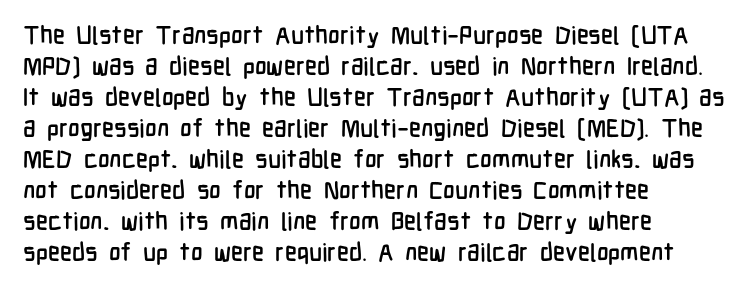
Q: Is the text italic (slanted)? A: No, it is upright.
Q: Is the text underlined? A: No.
Q: How is the paragraph aligned? A: Left-aligned.
Q: Is the spacing between letters normal or unusually wide? A: Normal.
